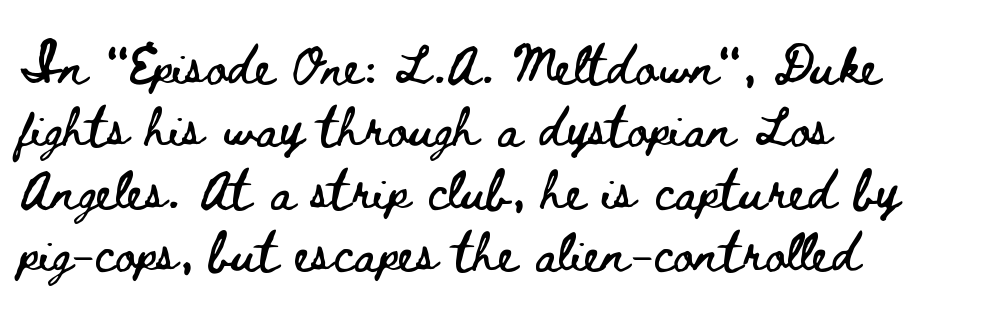
{"width": "wide", "stroke_contrast": "low", "x_height": "small", "monospaced": "no", "underline": "no", "align": "left", "line_spacing": "normal", "line_spacing_ratio": 1.6, "letter_spacing": "normal", "letter_spacing_em": 0.0, "glyph_px": 39}
